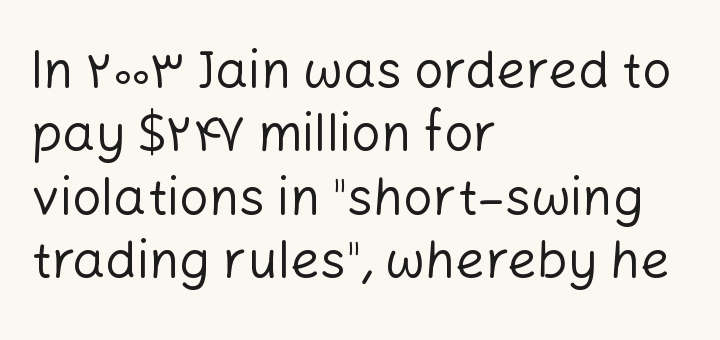
The image shows 52 px regular-weight sans-serif type, upright; set left-aligned, line spacing 1.22x, normal letter spacing, not underlined; low stroke contrast and a medium x-height.
